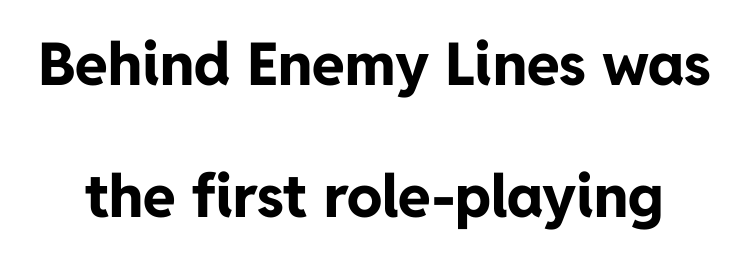
Q: Is the text bold? A: Yes.
Q: Is the text italic (slanted)? A: No, it is upright.
Q: Is the typeface a serif or a sans-serif typeface? A: Sans-serif.
Q: Is the text underlined? A: No.
Q: Is the spacing between letters normal or unusually wide? A: Normal.
Q: Is the spacing between lines tight, normal or loose? A: Loose.
Q: Width (condensed, normal, or wide)? A: Normal.
Q: Stroke contrast? A: Low.
Q: x-height? A: Medium.
Q: Monospaced? A: No.
